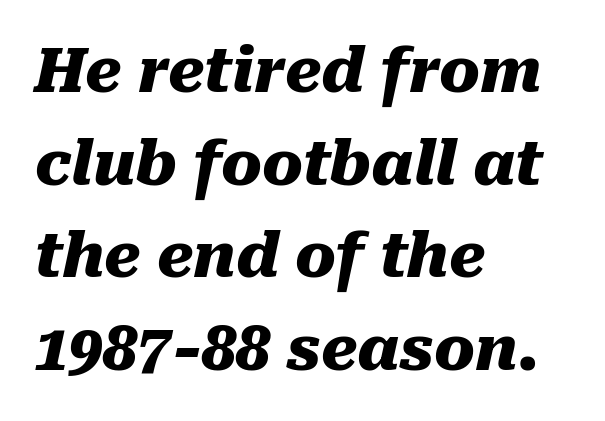
The image shows 61 px heavy type, italic (leaning right); set left-aligned, normal line spacing (1.52x), normal letter spacing, not underlined; medium stroke contrast and a medium x-height.
